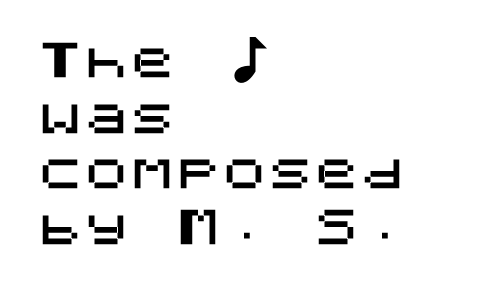
The image shows 46 px sans-serif type, upright; set left-aligned, line spacing 1.21x, normal letter spacing, not underlined; medium stroke contrast and a large x-height.
